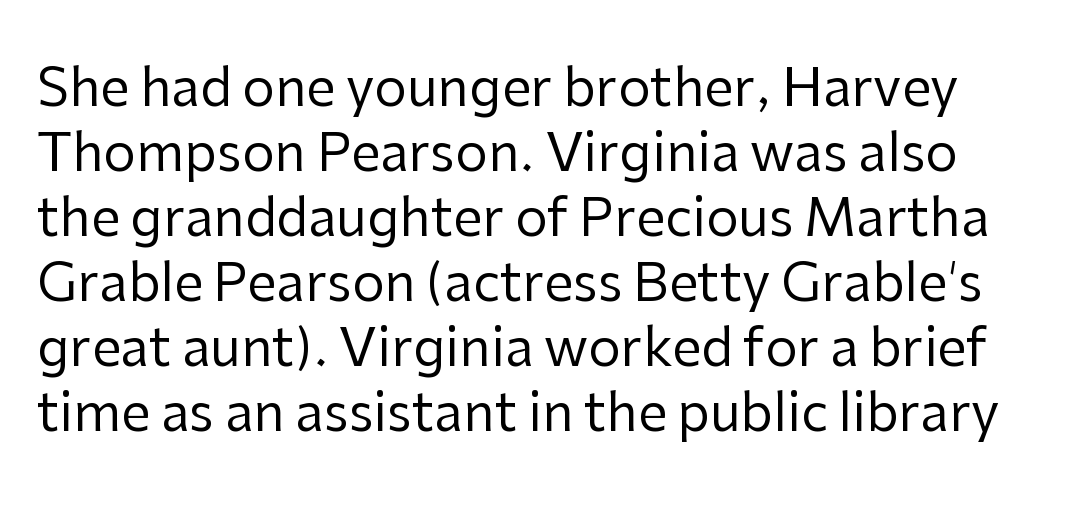
{"serif": "no", "italic": "no", "bold": "no", "weight": "regular", "width": "normal", "stroke_contrast": "low", "x_height": "medium", "monospaced": "no", "underline": "no", "line_spacing": "normal", "line_spacing_ratio": 1.25, "letter_spacing": "normal", "letter_spacing_em": 0.0, "glyph_px": 52}
